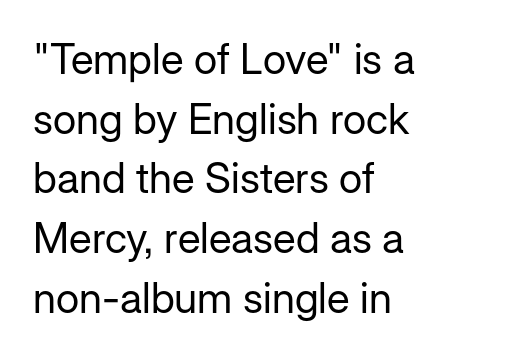
Q: Is the text bold? A: No.
Q: Is the text italic (slanted)? A: No, it is upright.
Q: Is the typeface a serif or a sans-serif typeface? A: Sans-serif.
Q: Is the text underlined? A: No.
Q: How is the paragraph aligned? A: Left-aligned.
Q: Is the spacing between letters normal or unusually wide? A: Normal.
Q: Is the spacing between lines tight, normal or loose? A: Normal.
Q: Width (condensed, normal, or wide)? A: Normal.
Q: Stroke contrast? A: Low.
Q: x-height? A: Medium.
Q: Monospaced? A: No.
